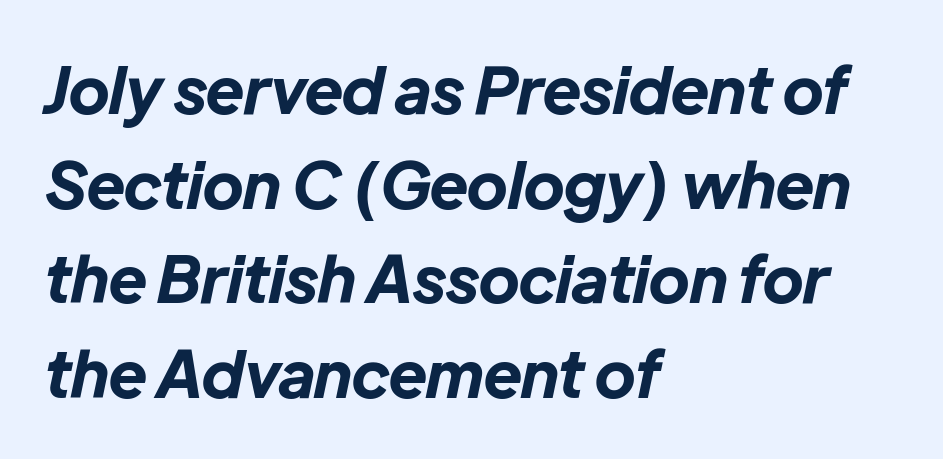
This sample has the flowing, uneven cadence of proportional lettering. The specimen reads as italic at a glance. Decoration check: the copy has no underline. You could call the tracking neutral — neither tight nor loose. Each line starts at the same left margin while the right side varies. The font is running at its bold setting.
